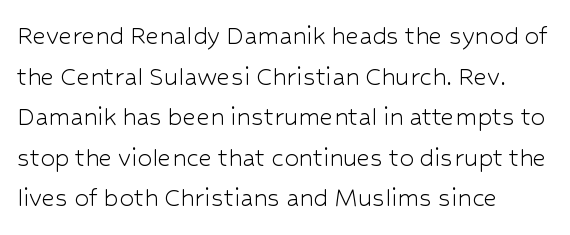
Q: Is the text bold? A: No.
Q: Is the text italic (slanted)? A: No, it is upright.
Q: Is the typeface a serif or a sans-serif typeface? A: Sans-serif.
Q: Is the text underlined? A: No.
Q: How is the paragraph aligned? A: Left-aligned.
Q: Is the spacing between letters normal or unusually wide? A: Normal.
Q: Is the spacing between lines tight, normal or loose? A: Normal.
Q: Width (condensed, normal, or wide)? A: Normal.
Q: Stroke contrast? A: Low.
Q: x-height? A: Medium.
Q: Monospaced? A: No.
